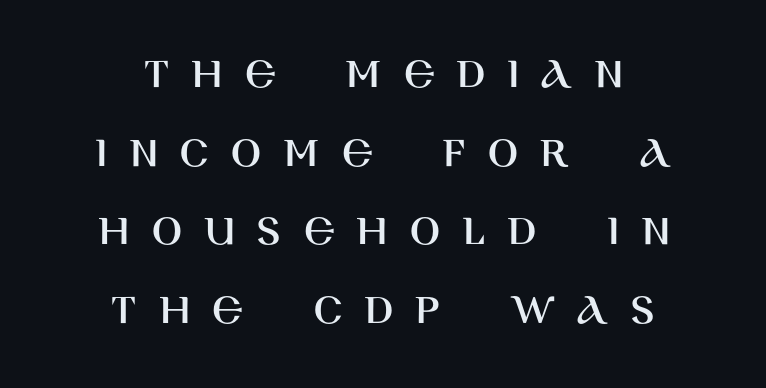
{"serif": "no", "italic": "no", "width": "normal", "stroke_contrast": "high", "x_height": "large", "monospaced": "no", "underline": "no", "align": "center", "line_spacing_ratio": 1.75, "letter_spacing": "wide", "letter_spacing_em": 0.48, "glyph_px": 45}
